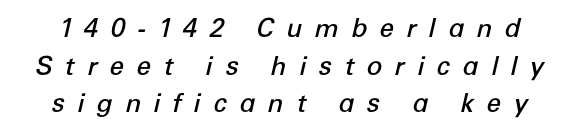
The image shows 26 px text type, italic (leaning right); set normal line spacing (1.45x), unusually wide letter spacing (+0.47 em), not underlined.
